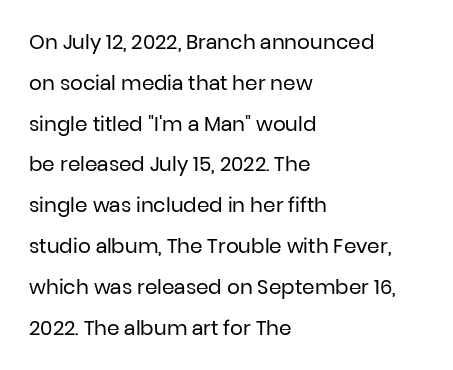
{"italic": "no", "bold": "no", "underline": "no", "align": "left", "line_spacing": "loose", "line_spacing_ratio": 2.04, "letter_spacing": "normal", "letter_spacing_em": 0.0, "glyph_px": 20}
